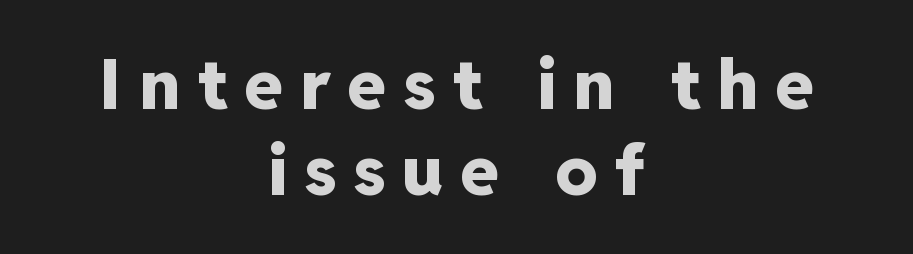
{"serif": "no", "italic": "no", "bold": "yes", "weight": "heavy", "width": "normal", "stroke_contrast": "low", "x_height": "medium", "monospaced": "no", "underline": "no", "align": "center", "line_spacing_ratio": 1.24, "letter_spacing": "wide", "letter_spacing_em": 0.26, "glyph_px": 69}
